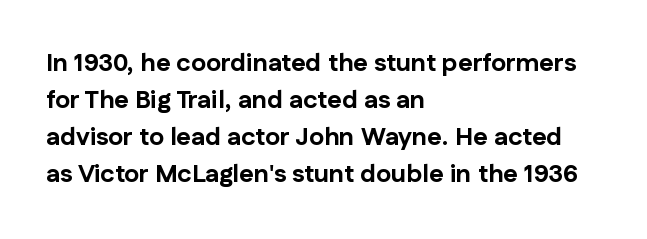
Horizontally, the lines are justified to the leading edge only. These words are printed bold, with thick strokes throughout. These lines sit exactly where default settings would place them. Every character sits straight up, as roman type does. Beneath every word, the page is bare.
